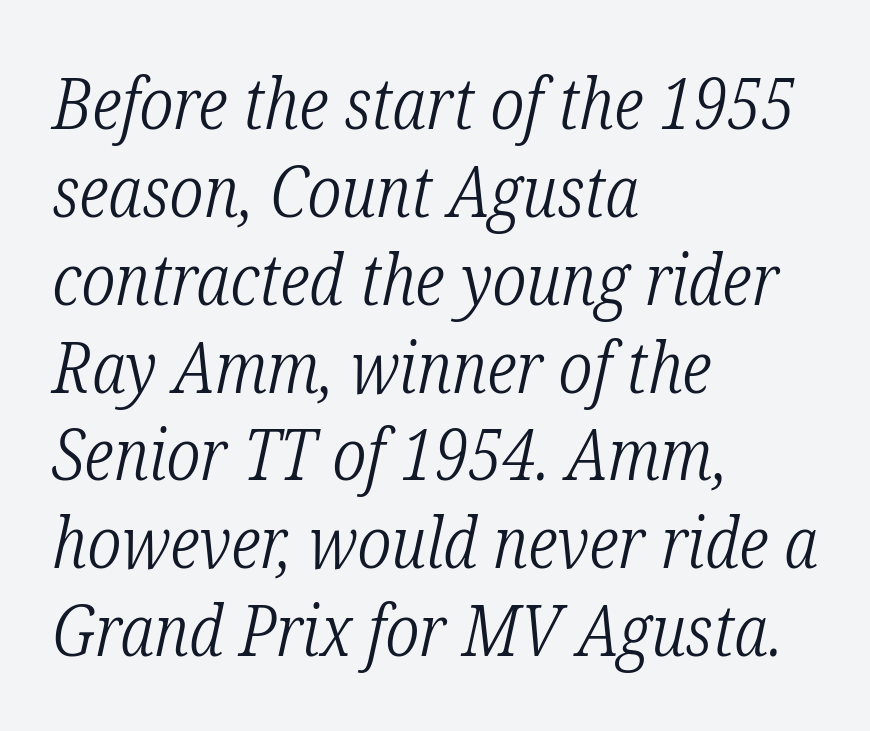
You can tell it's italic because the verticals aren't actually vertical. Each letter keeps its own natural width here, so spacing adapts to shape. Look at the tracking — it's just the regular setting, nothing added. Each letter's strokes conclude with small projecting serifs. Underlining? Definitely not there.
